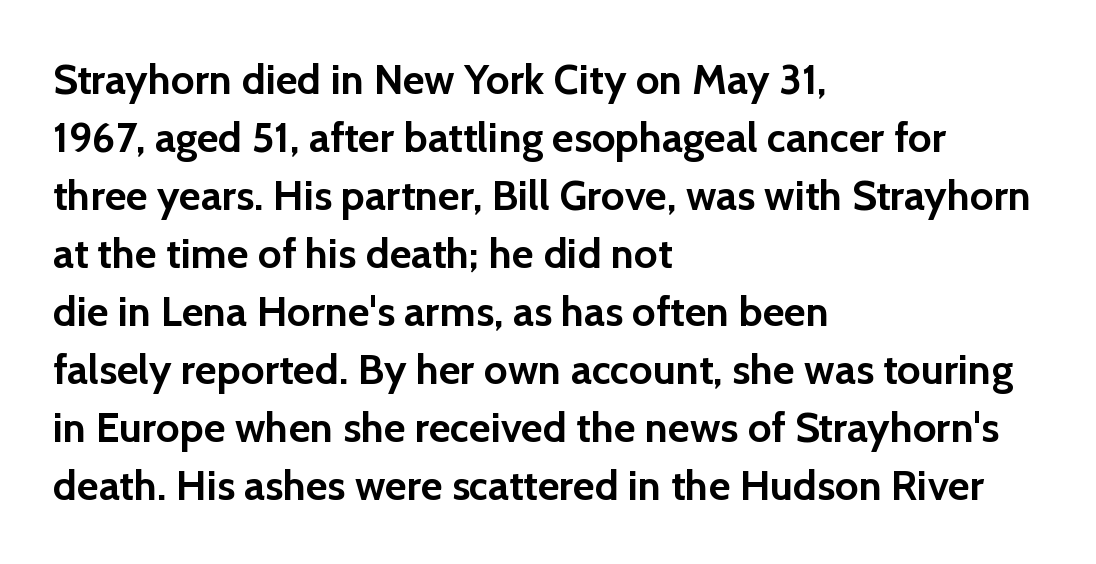
Each glyph is drawn with heavy, bold strokes. Think of a printed novel: that variable character pitch is what you see here. This sample is left-justified, so line endings fall wherever the words run out. The font's upright variant was chosen for this text. Nothing unusual about the tracking: characters are spaced as the font intends.
